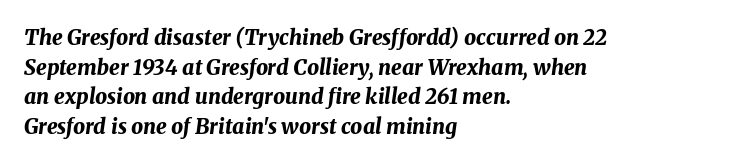
The image shows 21 px bold type, italic (leaning right); set left-aligned, normal line spacing (1.41x), normal letter spacing, not underlined.
